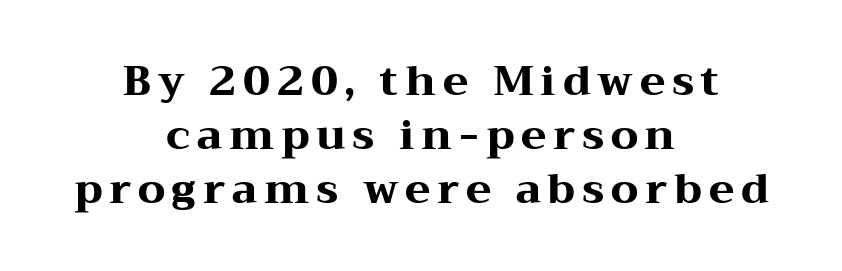
Successive baselines arrive at the customary interval. Think of a printed novel: that variable character pitch is what you see here. Designer's note — italics off, roman on. Unlike a clean sans, this face finishes its strokes with serifs.
